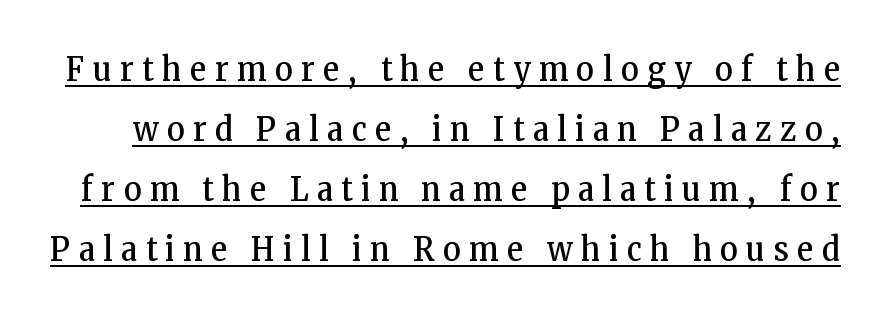
{"serif": "yes", "italic": "no", "bold": "no", "weight": "regular", "width": "condensed", "stroke_contrast": "low", "x_height": "medium", "monospaced": "no", "underline": "yes", "line_spacing_ratio": 1.76, "letter_spacing": "wide", "letter_spacing_em": 0.26, "glyph_px": 34}
